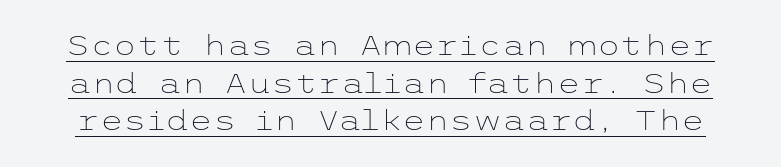
{"italic": "no", "bold": "no", "underline": "yes", "line_spacing": "normal", "line_spacing_ratio": 1.39, "letter_spacing": "normal", "letter_spacing_em": 0.0, "glyph_px": 27}
